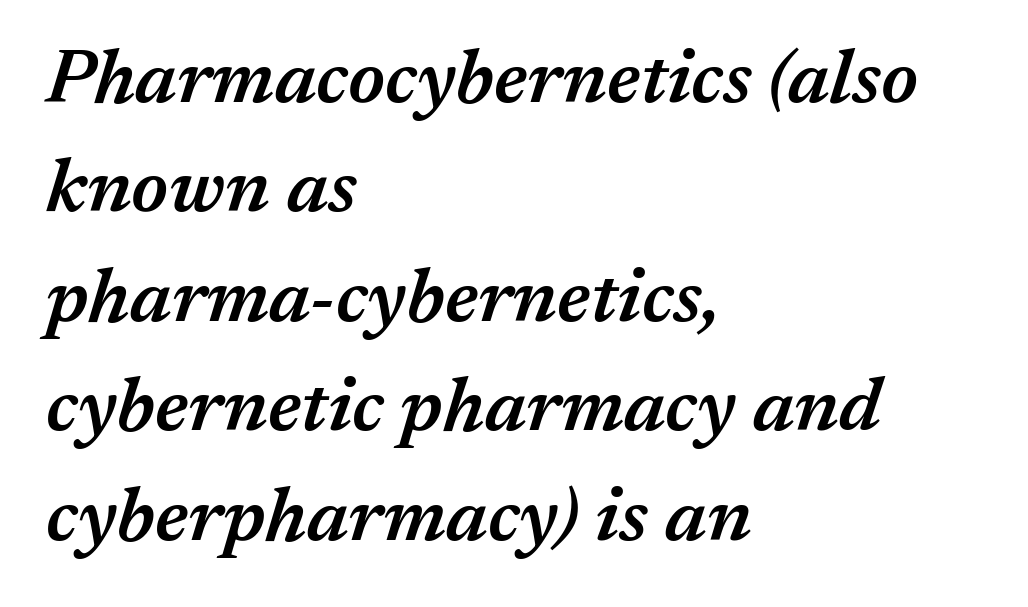
Q: Is the text bold? A: Semi-bold.
Q: Is the text italic (slanted)? A: Yes, it leans right by about 17 degrees.
Q: Is the text underlined? A: No.
Q: How is the paragraph aligned? A: Left-aligned.
Q: Is the spacing between letters normal or unusually wide? A: Normal.
Q: Is the spacing between lines tight, normal or loose? A: Normal.
Q: Width (condensed, normal, or wide)? A: Normal.
Q: Stroke contrast? A: Medium.
Q: x-height? A: Medium.
Q: Monospaced? A: No.
